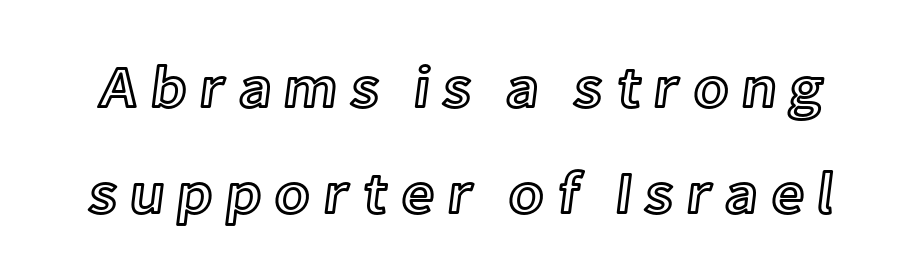
{"width": "normal", "x_height": "medium", "monospaced": "no", "underline": "no", "line_spacing_ratio": 1.79, "letter_spacing": "wide", "letter_spacing_em": 0.2, "glyph_px": 59}
